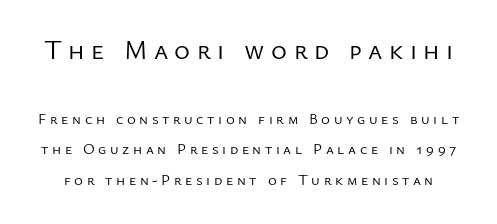
Size contrast runs from large at the top to small at the bottom. Compared with typical paragraphs, the rows here are farther apart. You can tell it's not italic because the verticals are truly vertical. The passage shown is not underscored anywhere. The letterforms stand isolated, each surrounded by extra space.
